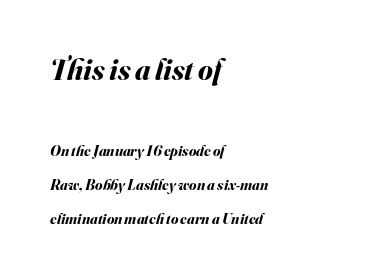
Q: Is the text bold? A: Yes.
Q: Is the text italic (slanted)? A: Yes, it leans right by about 16 degrees.
Q: Is the text underlined? A: No.
Q: How is the paragraph aligned? A: Left-aligned.
Q: Is the spacing between letters normal or unusually wide? A: Normal.
Q: Is the spacing between lines tight, normal or loose? A: Loose.
Q: Which block of text is set in a larger size, the first (top) or the second (bottom)? A: The first (top) one.
Q: Width (condensed, normal, or wide)? A: Normal.
Q: Stroke contrast? A: Medium.
Q: x-height? A: Small.
Q: Monospaced? A: No.
